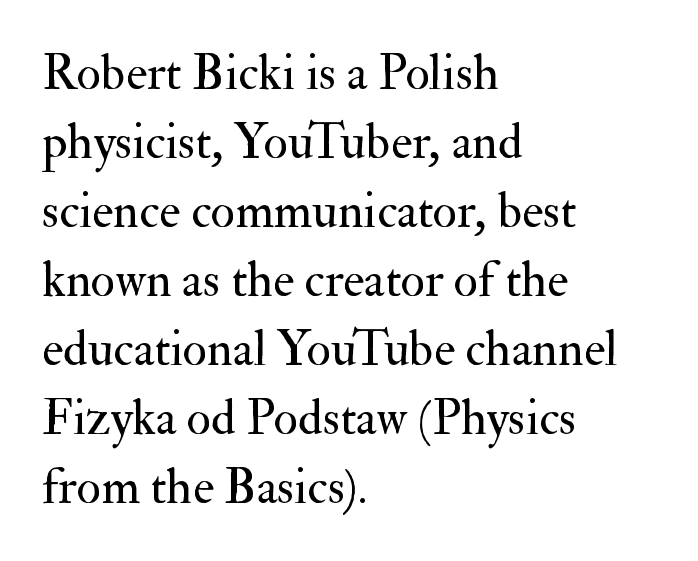
The image shows 50 px regular-weight serif type, upright; set left-aligned, normal line spacing (1.38x), normal letter spacing, not underlined; medium stroke contrast and a small x-height.
